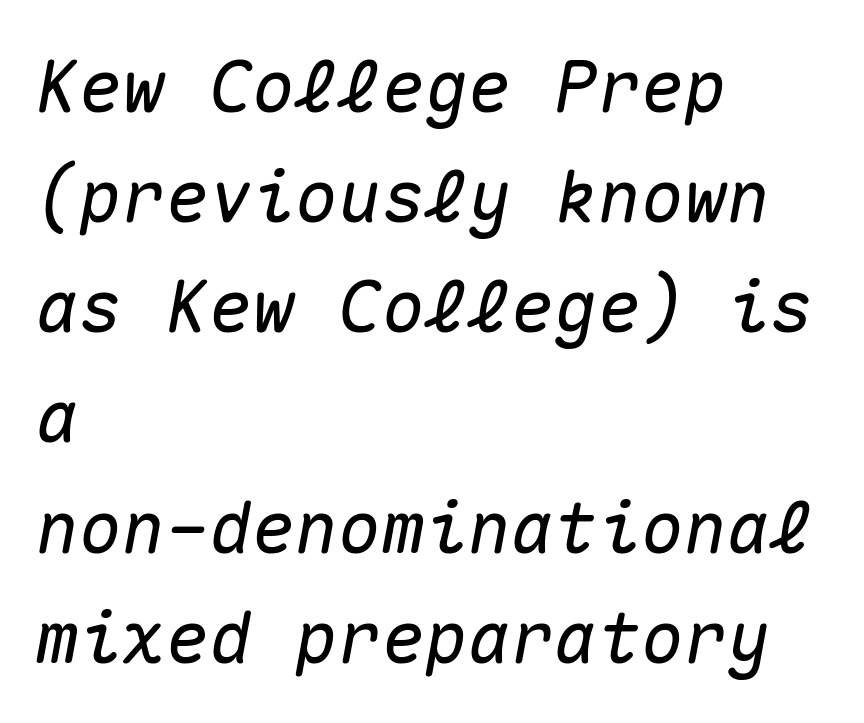
The image shows 72 px text type, italic (leaning right), monospaced; set left-aligned, normal line spacing (1.53x), normal letter spacing, not underlined; medium stroke contrast and a medium x-height.
